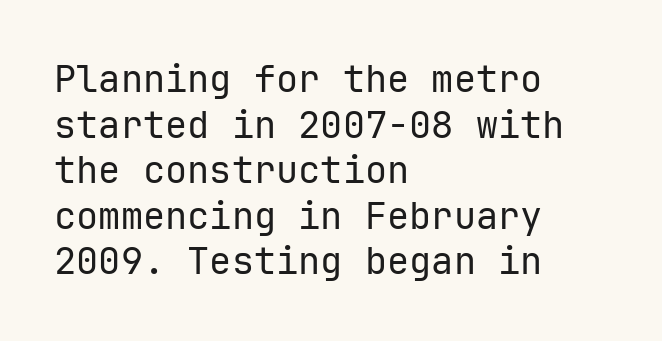
Q: Is the text bold? A: No.
Q: Is the text italic (slanted)? A: No, it is upright.
Q: Is the typeface a serif or a sans-serif typeface? A: Sans-serif.
Q: Is the text underlined? A: No.
Q: How is the paragraph aligned? A: Left-aligned.
Q: Is the spacing between letters normal or unusually wide? A: Normal.
Q: Width (condensed, normal, or wide)? A: Normal.
Q: Stroke contrast? A: Low.
Q: x-height? A: Medium.
